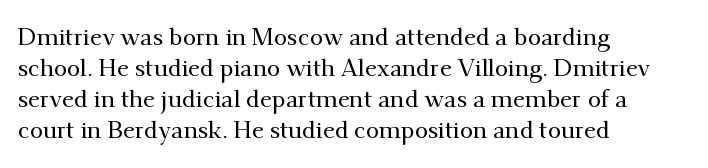
The rag falls on the right side of this text block. How would I describe the line gaps? Plain and ordinary. Ordinary non-slanted type is in use. The gaps between neighbouring characters are ordinary and unremarkable.
